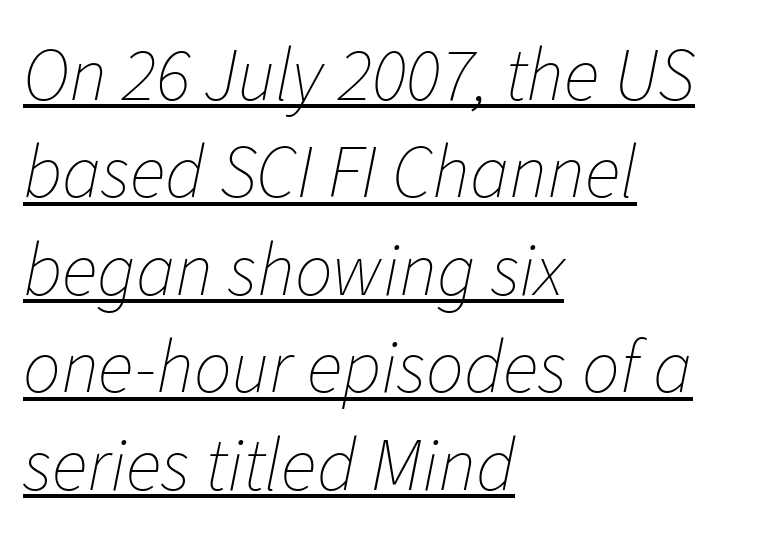
The letters advance in unequal steps, a hallmark of proportional type. Layout note: lines flush left. One glance says typical: line gaps are just what's usual. Underline: present. Default kerning and tracking; the words read as compact shapes. Is the type slanted? Yes — the strokes lean at a clear angle.
